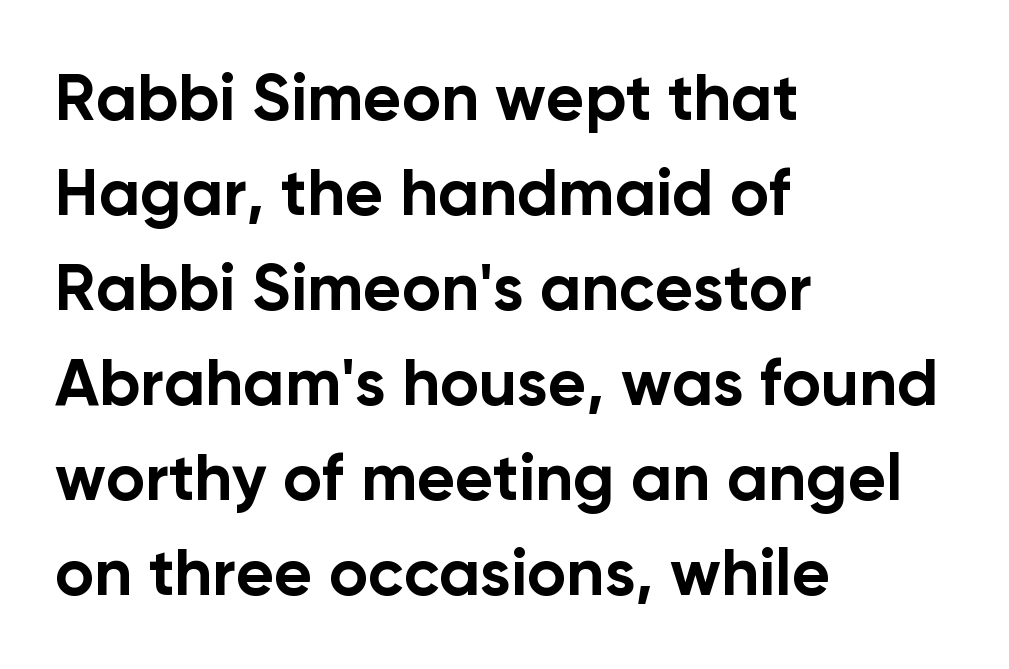
The letters stand upright; this is a roman face. This sample has the flowing, uneven cadence of proportional lettering. Look at the bottom of the vertical strokes: they stop flat, with no serifs. Look at the stroke-to-counter ratio: heavy, a bold.
